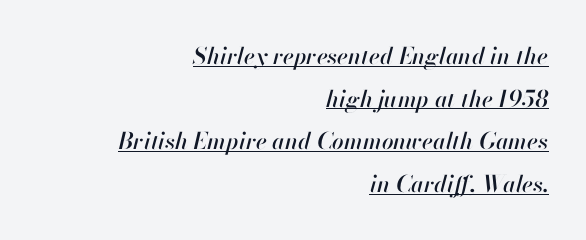
The image shows 23 px text type, italic (leaning right); set right-aligned, line spacing 1.85x, normal letter spacing, underlined.
